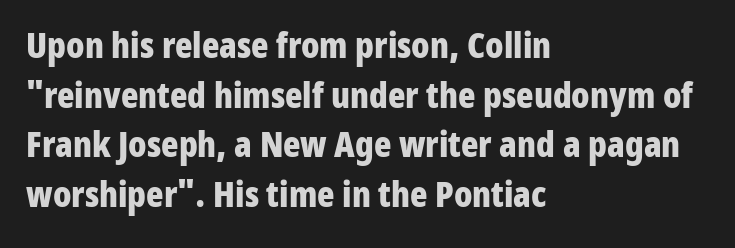
The image shows 36 px bold, condensed sans-serif type, upright; set left-aligned, normal line spacing (1.38x), normal letter spacing, not underlined; low stroke contrast and a medium x-height.
